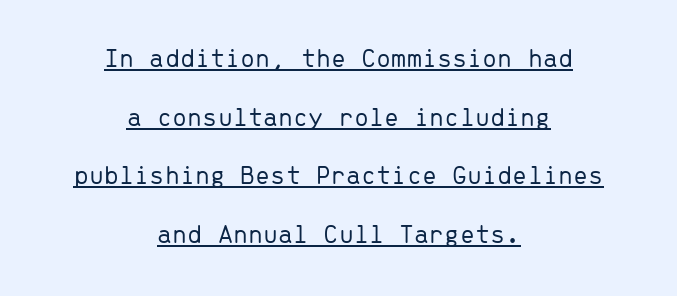
Q: Is the text bold? A: No.
Q: Is the text italic (slanted)? A: No, it is upright.
Q: Is the text underlined? A: Yes.
Q: How is the paragraph aligned? A: Centered.
Q: Is the spacing between letters normal or unusually wide? A: Normal.
Q: Is the spacing between lines tight, normal or loose? A: Loose.
